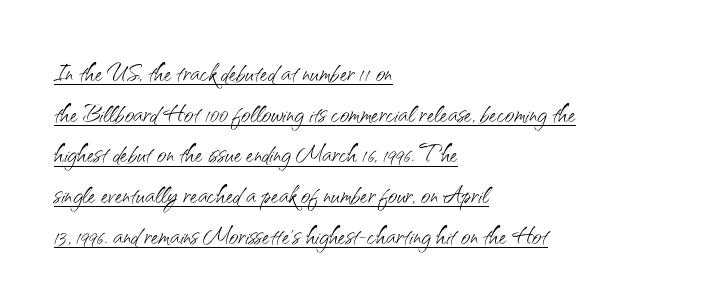
Spacing between characters is what you'd get straight out of the box. A typesetter would call this leading conventional body-copy spacing. The rendering shows plain stroke endings on the letterforms — a sans-serif design. Underlining? Definitely there. Varying glyph widths throughout — classic text-font behaviour. Weight class: somewhere from thin through regular.
